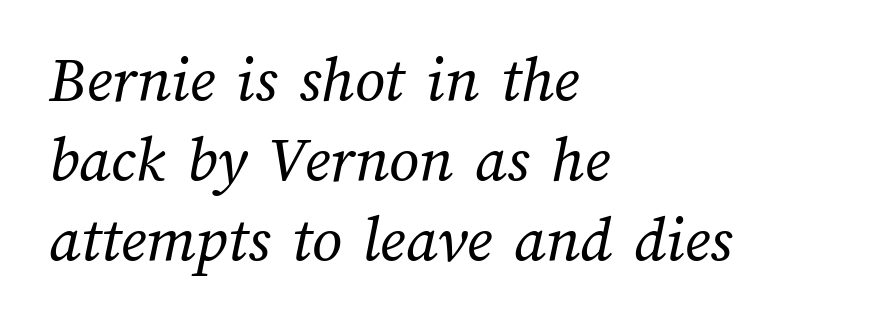
The image shows 66 px regular-weight type; set left-aligned, line spacing 1.21x, normal letter spacing, not underlined; medium stroke contrast and a medium x-height.
